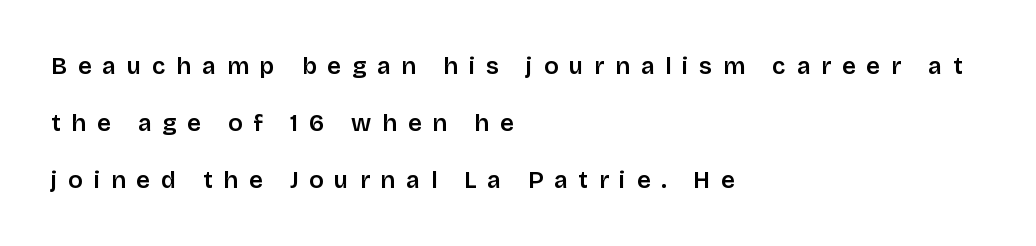
The image shows 24 px text type, upright; set left-aligned, loose line spacing (2.37x), unusually wide letter spacing (+0.45 em), not underlined.
